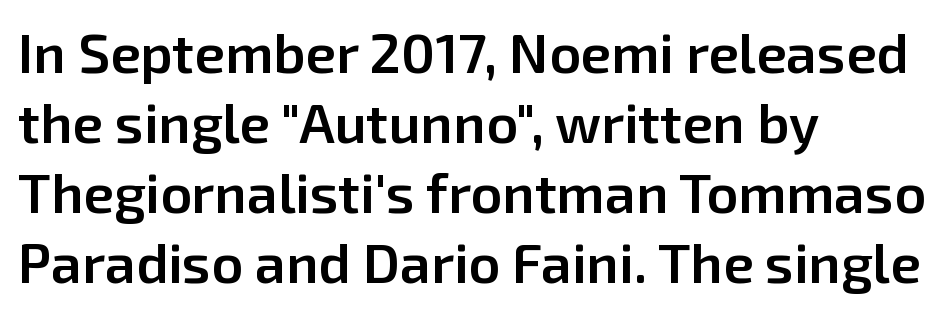
No extra tracking has been applied to these lines. The strip under each line holds only bare page. Notice how the passage keeps a crisp vertical edge on the left only. Is there much room between lines? A standard amount, neither cramped nor airy. Nope, not italic — everything's standing straight.
